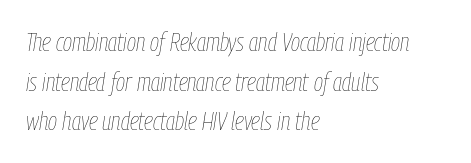
The image shows 25 px text type, italic (leaning right); set left-aligned, normal line spacing (1.59x), normal letter spacing, not underlined.
